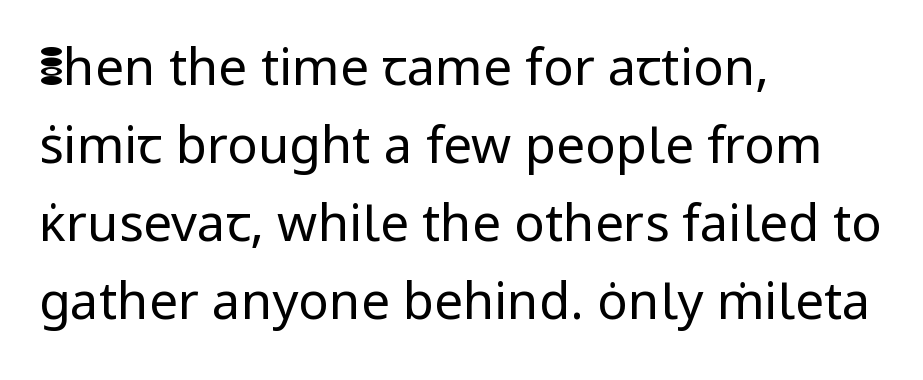
{"serif": "no", "italic": "no", "bold": "no", "weight": "regular", "width": "normal", "stroke_contrast": "low", "x_height": "medium", "monospaced": "no", "underline": "no", "align": "left", "line_spacing": "normal", "line_spacing_ratio": 1.53, "letter_spacing": "normal", "letter_spacing_em": 0.0, "glyph_px": 51}
